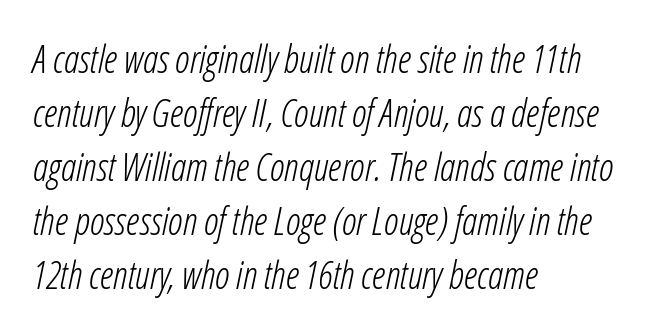
The image shows 38 px light, condensed type, italic (leaning right); set left-aligned, normal line spacing (1.42x), normal letter spacing, not underlined; low stroke contrast and a medium x-height.
